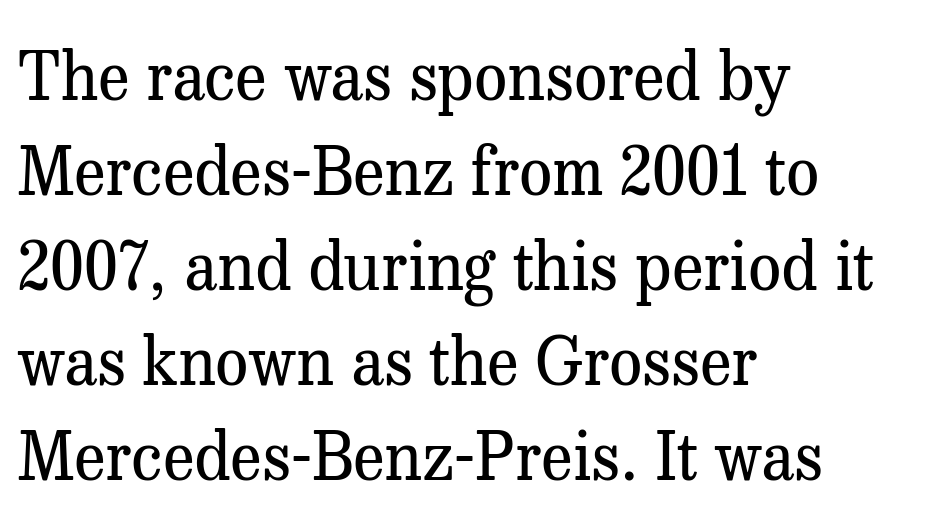
The image shows 66 px regular-weight serif type, upright; set left-aligned, normal line spacing (1.44x), normal letter spacing, not underlined; medium stroke contrast and a medium x-height.
